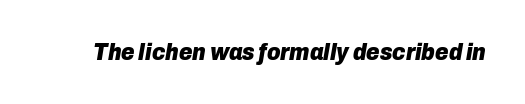
The image shows 23 px bold type, italic (leaning right); set normal letter spacing, not underlined.
